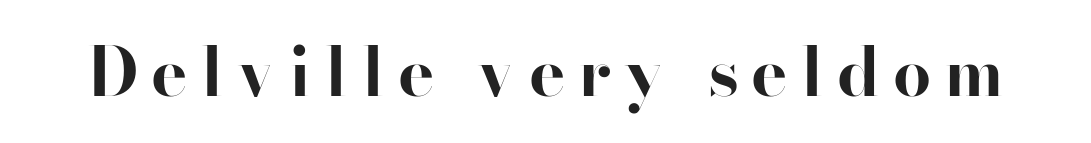
{"serif": "yes", "italic": "no", "bold": "yes", "weight": "bold", "width": "normal", "stroke_contrast": "high", "x_height": "small", "monospaced": "no", "underline": "no", "glyph_px": 68}
